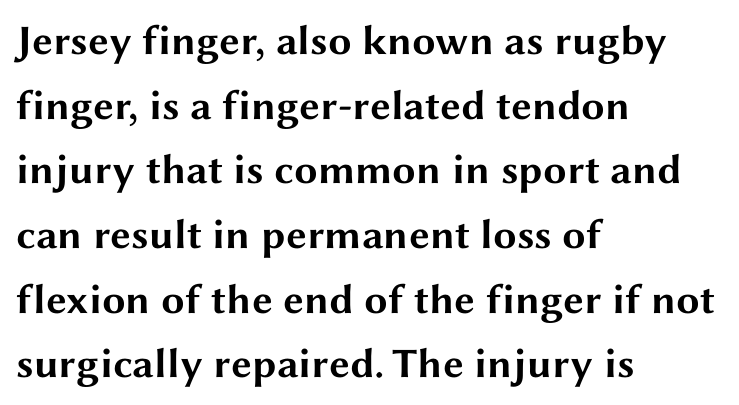
Q: Is the text bold? A: Yes.
Q: Is the text italic (slanted)? A: No, it is upright.
Q: Is the typeface a serif or a sans-serif typeface? A: Sans-serif.
Q: Is the text underlined? A: No.
Q: How is the paragraph aligned? A: Left-aligned.
Q: Is the spacing between letters normal or unusually wide? A: Normal.
Q: Is the spacing between lines tight, normal or loose? A: Normal.
Q: Width (condensed, normal, or wide)? A: Wide.
Q: Stroke contrast? A: Medium.
Q: x-height? A: Medium.
Q: Monospaced? A: No.
